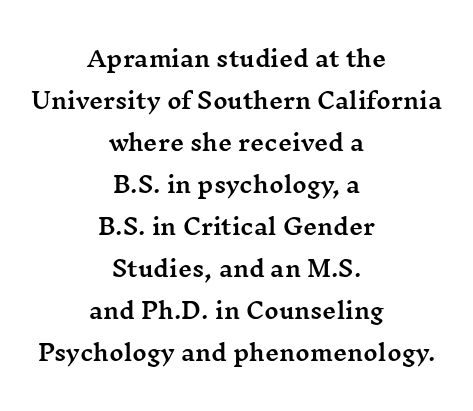
Q: Is the text italic (slanted)? A: No, it is upright.
Q: Is the text underlined? A: No.
Q: How is the paragraph aligned? A: Centered.
Q: Is the spacing between letters normal or unusually wide? A: Normal.
Q: Is the spacing between lines tight, normal or loose? A: Loose.
